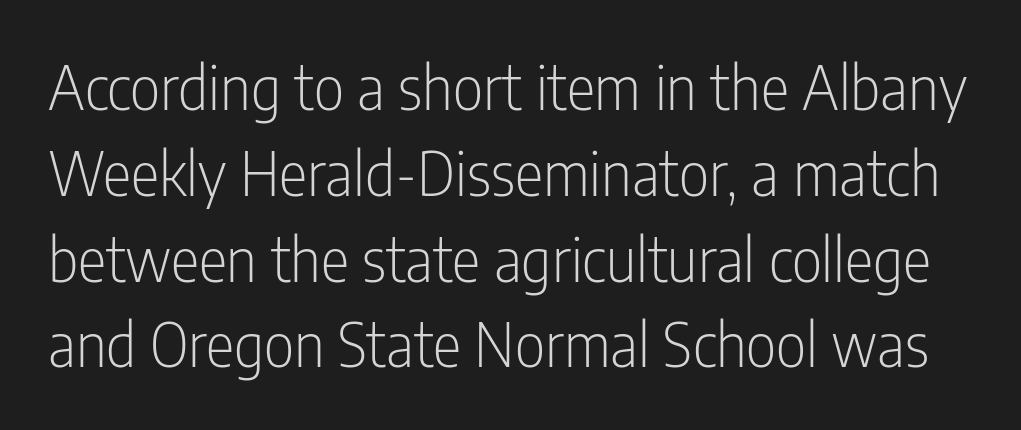
{"serif": "no", "italic": "no", "bold": "no", "weight": "light", "width": "condensed", "stroke_contrast": "low", "x_height": "medium", "monospaced": "no", "underline": "no", "line_spacing": "normal", "line_spacing_ratio": 1.43, "letter_spacing": "normal", "letter_spacing_em": 0.0, "glyph_px": 60}
